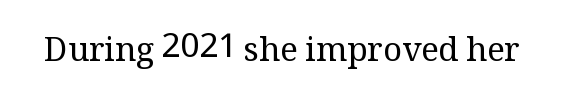
The image shows 33 px regular-weight serif type, upright; set normal letter spacing, not underlined; medium stroke contrast and a medium x-height.
